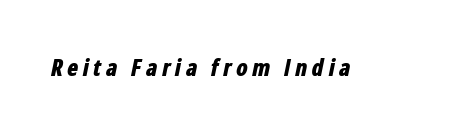
The image shows 23 px bold type, italic (leaning right); set not underlined.
